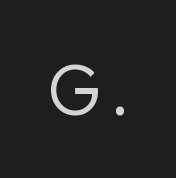
This sample has the flowing, uneven cadence of proportional lettering. The axis of the letterforms is exactly vertical. The typeface has the unassuming heft of standard copy or less. Lines of text with bare space underneath. Examine the stroke ends and you'll find no serifs.
